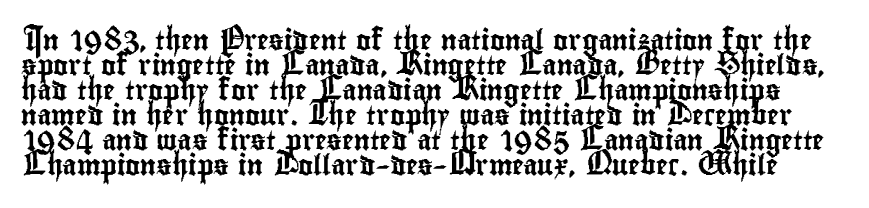
Every character sits straight up, as roman type does. You could call the tracking neutral — neither tight nor loose. Leading matches the norm, producing a regular column. This rendering features lettering with no underline.
